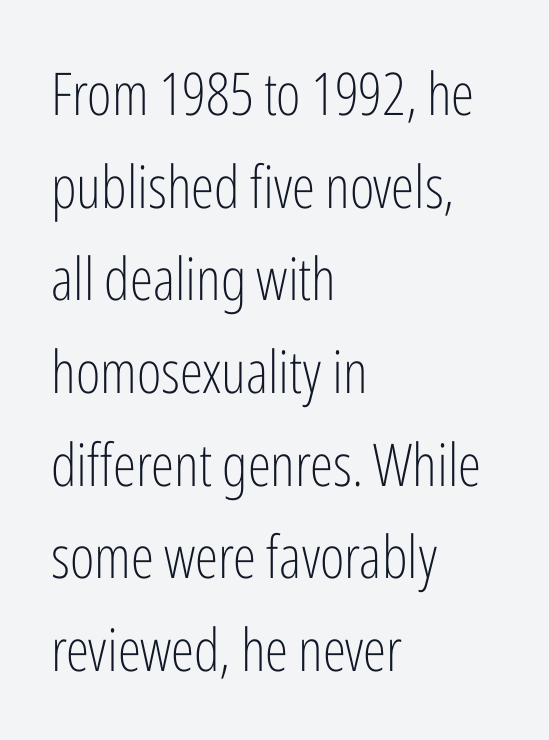
{"serif": "no", "italic": "no", "bold": "no", "weight": "light", "width": "condensed", "stroke_contrast": "low", "x_height": "medium", "monospaced": "no", "underline": "no", "align": "left", "line_spacing": "normal", "line_spacing_ratio": 1.57, "letter_spacing": "normal", "letter_spacing_em": 0.0, "glyph_px": 59}
